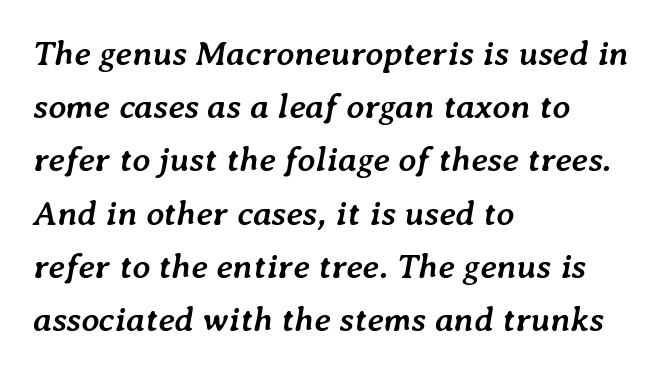
The image shows 35 px semibold type, italic (leaning right); set left-aligned, normal line spacing (1.52x), normal letter spacing, not underlined; low stroke contrast and a medium x-height.
